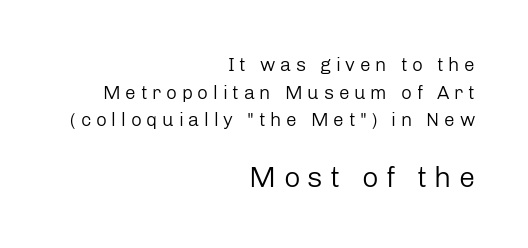
The image shows 29 px regular-weight sans-serif type, upright; set right-aligned, normal line spacing (1.45x), unusually wide letter spacing (+0.25 em), not underlined; the second (bottom) block is 1.53x larger; low stroke contrast and a medium x-height.
